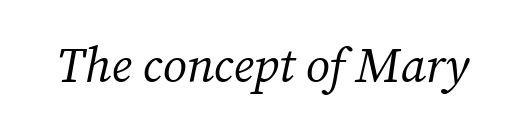
The passage shown is not underscored anywhere. Bold? No — there's no thickening of the strokes. The rendering shows small feet on the letterforms — a serif design. Notice how the stems are inclined rather than vertical — that's the hallmark of italics. The type is set solid horizontally, with unmodified tracking.
